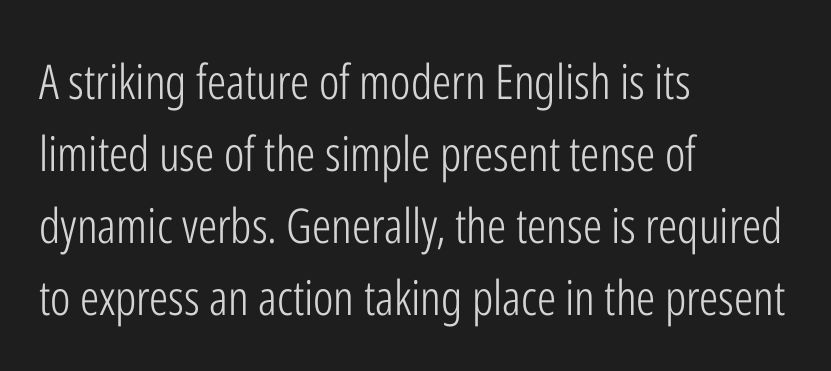
The image shows 48 px light, condensed sans-serif type, upright; set left-aligned, normal line spacing (1.5x), normal letter spacing, not underlined; low stroke contrast and a medium x-height.
